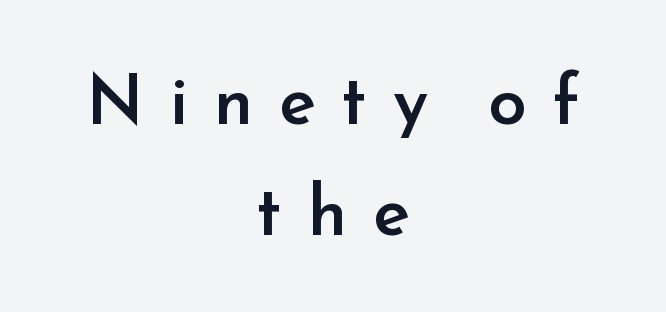
Lines of text with bare space underneath. The lines are quadded center. The passage shown has open, widely tracked lettering throughout. A roman cut, with each character standing at attention.
